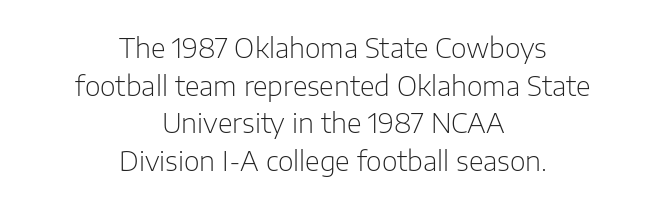
The image shows 27 px text type, upright; set centered, normal line spacing (1.39x), normal letter spacing, not underlined.
